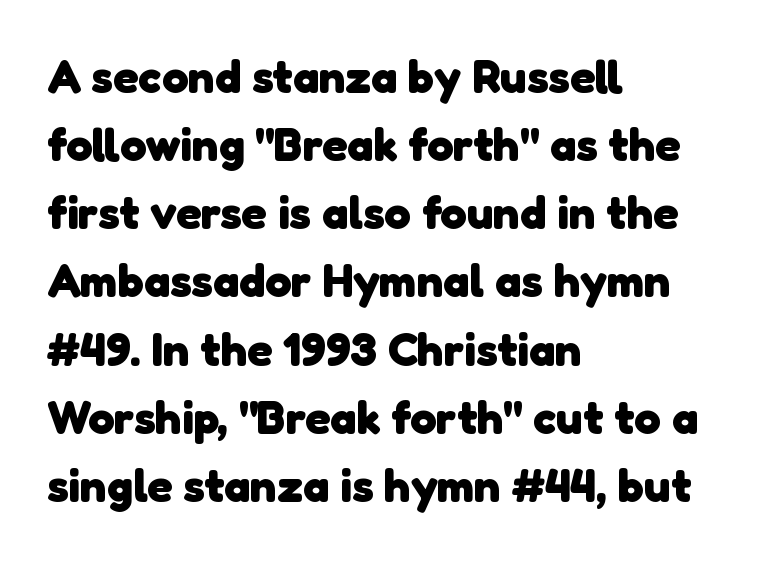
{"serif": "no", "bold": "yes", "weight": "heavy", "width": "normal", "stroke_contrast": "low", "x_height": "medium", "monospaced": "no", "underline": "no", "align": "left", "line_spacing": "normal", "line_spacing_ratio": 1.45, "letter_spacing": "normal", "letter_spacing_em": 0.0, "glyph_px": 47}
